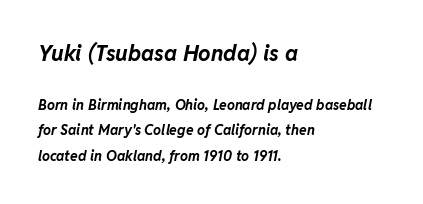
The text carries the slant typical of an italic or oblique font. The lines are quadded left. This sample uses plain, unmodified letter spacing. Size contrast runs from large at the top to small at the bottom. Honestly, there is no underline to notice here at all.
